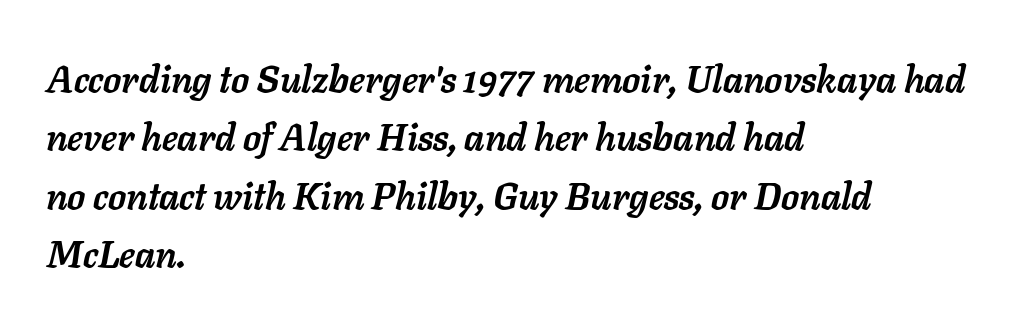
How heavy is the stroke? Heavy — this is a bold. Each word holds together tightly as a unit, with standard inter-letter gaps. An italicized treatment has been applied to the whole sample. Varying glyph widths throughout — classic text-font behaviour. How would I describe the line gaps? Plain and ordinary.
